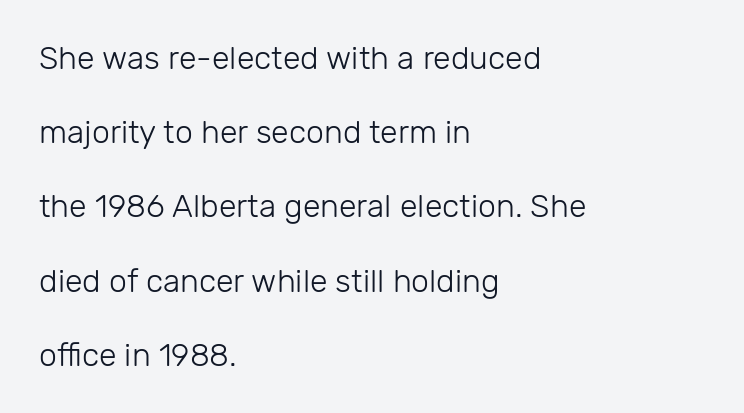
Q: Is the text bold? A: No.
Q: Is the text italic (slanted)? A: No, it is upright.
Q: Is the typeface a serif or a sans-serif typeface? A: Sans-serif.
Q: Is the text underlined? A: No.
Q: How is the paragraph aligned? A: Left-aligned.
Q: Is the spacing between letters normal or unusually wide? A: Normal.
Q: Is the spacing between lines tight, normal or loose? A: Loose.
Q: Width (condensed, normal, or wide)? A: Normal.
Q: Stroke contrast? A: Low.
Q: x-height? A: Medium.
Q: Monospaced? A: No.
